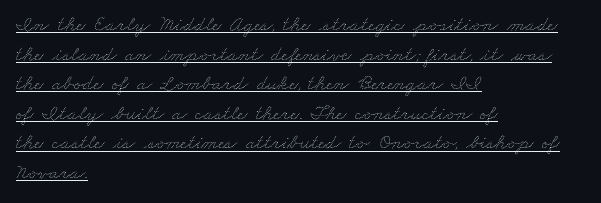
Leftover space on each line is placed entirely after the last word. Characters follow at the spacing the type designer built in. A rule runs beneath these lines of type. Weight class: somewhere from thin through regular.
